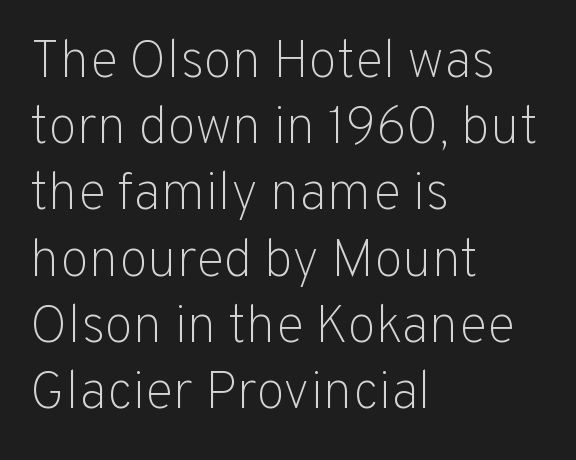
The image shows 53 px light sans-serif type, upright; set left-aligned, normal line spacing (1.25x), normal letter spacing, not underlined; low stroke contrast and a medium x-height.
